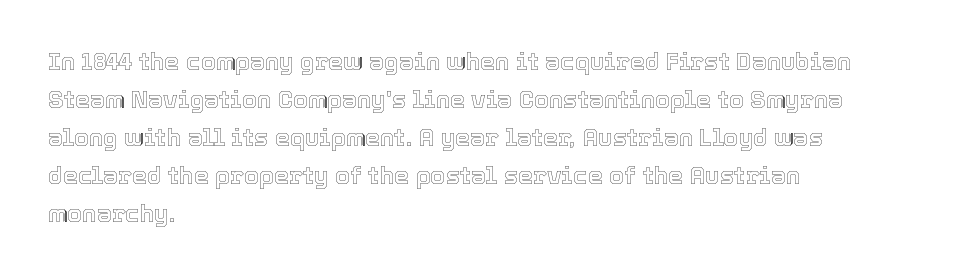
The image shows 24 px text type, upright; set left-aligned, normal line spacing (1.58x), normal letter spacing, not underlined.
